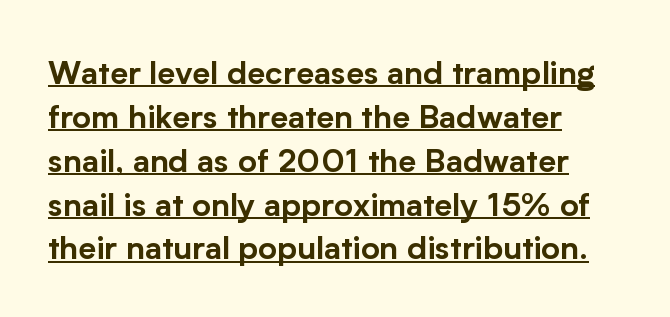
{"serif": "no", "italic": "no", "width": "normal", "stroke_contrast": "low", "x_height": "medium", "monospaced": "no", "underline": "yes", "align": "left", "line_spacing": "normal", "line_spacing_ratio": 1.37, "letter_spacing": "normal", "letter_spacing_em": 0.0, "glyph_px": 32}
